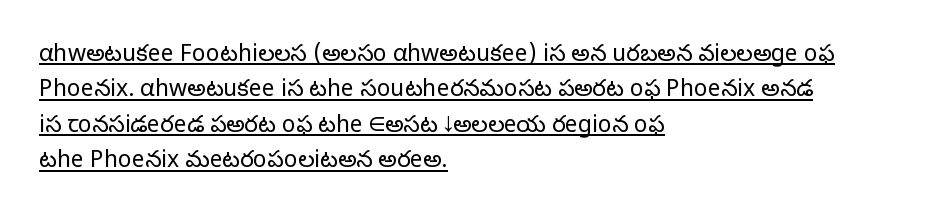
{"italic": "no", "bold": "no", "underline": "yes", "align": "left", "line_spacing": "normal", "line_spacing_ratio": 1.54, "letter_spacing": "normal", "letter_spacing_em": 0.0, "glyph_px": 23}
